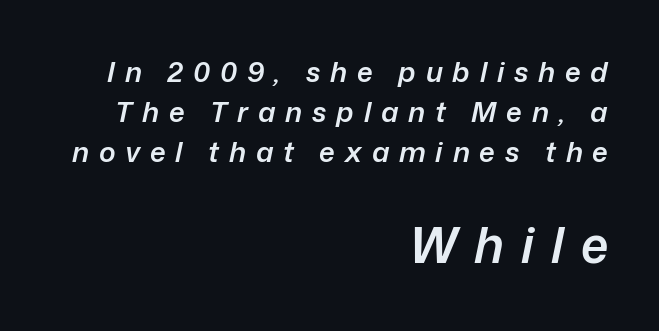
The image shows 49 px semibold type, italic (leaning right); set right-aligned, normal line spacing (1.42x), unusually wide letter spacing (+0.35 em), not underlined; the second (bottom) block is 1.75x larger; low stroke contrast and a medium x-height.
